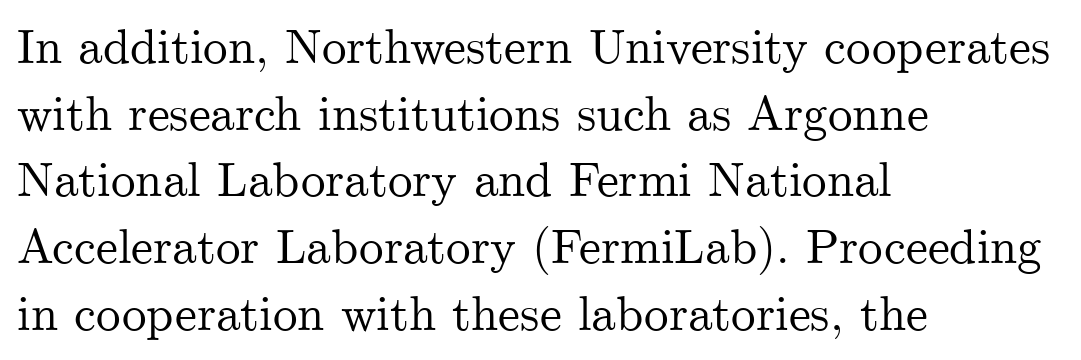
If you drew a ruler down the left edge, every line would touch it. Note the varied advance widths — an 'i' is clearly narrower than an 'm'. These lines were composed using upright roman letters. The leading is moderate, giving the passage an even texture. Nobody touched the tracking dial on this one.
